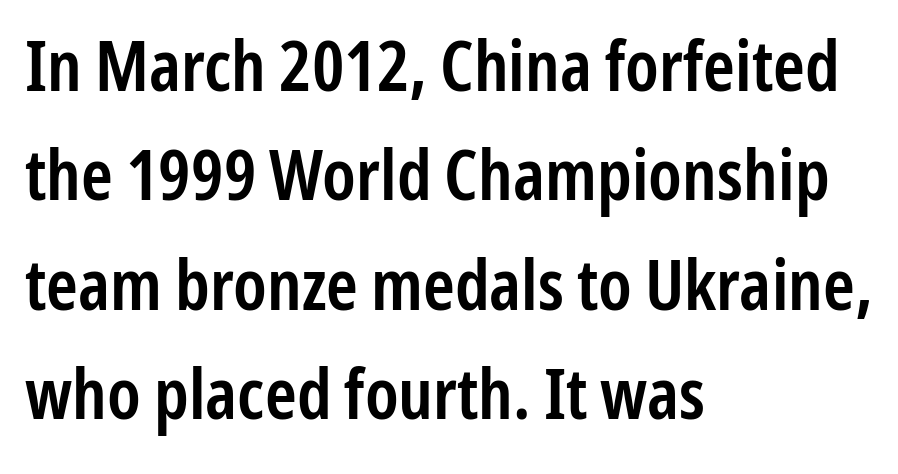
Q: Is the text bold? A: Semi-bold.
Q: Is the text italic (slanted)? A: No, it is upright.
Q: Is the typeface a serif or a sans-serif typeface? A: Sans-serif.
Q: Is the text underlined? A: No.
Q: How is the paragraph aligned? A: Left-aligned.
Q: Is the spacing between letters normal or unusually wide? A: Normal.
Q: Is the spacing between lines tight, normal or loose? A: Normal.
Q: Width (condensed, normal, or wide)? A: Condensed.
Q: Stroke contrast? A: Low.
Q: x-height? A: Medium.
Q: Monospaced? A: No.
